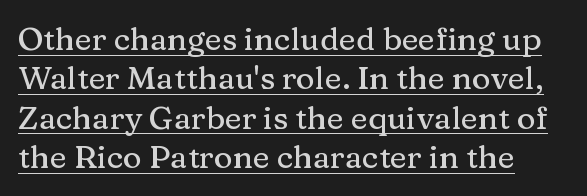
{"serif": "yes", "italic": "no", "width": "normal", "stroke_contrast": "medium", "x_height": "medium", "monospaced": "no", "underline": "yes", "line_spacing_ratio": 1.23, "letter_spacing": "normal", "letter_spacing_em": 0.0, "glyph_px": 32}
